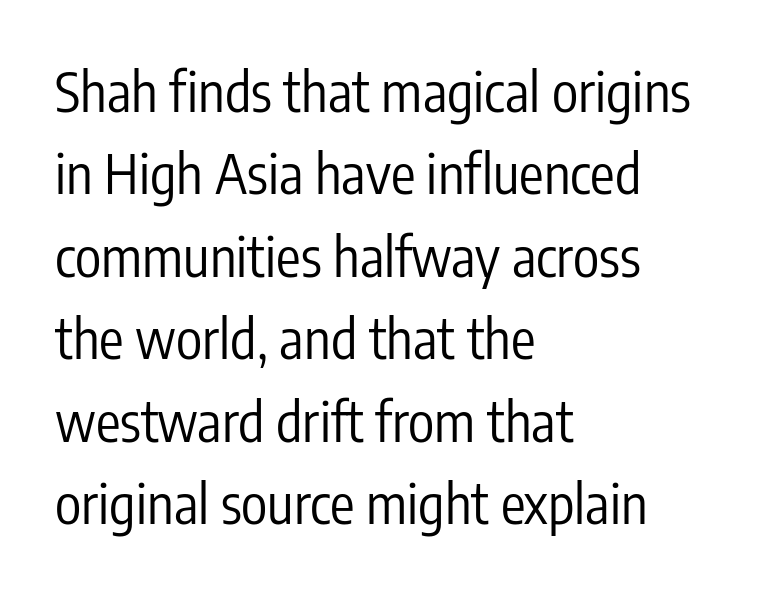
Q: Is the text bold? A: No.
Q: Is the text italic (slanted)? A: No, it is upright.
Q: Is the typeface a serif or a sans-serif typeface? A: Sans-serif.
Q: Is the text underlined? A: No.
Q: How is the paragraph aligned? A: Left-aligned.
Q: Is the spacing between letters normal or unusually wide? A: Normal.
Q: Is the spacing between lines tight, normal or loose? A: Normal.
Q: Width (condensed, normal, or wide)? A: Condensed.
Q: Stroke contrast? A: Low.
Q: x-height? A: Medium.
Q: Monospaced? A: No.
